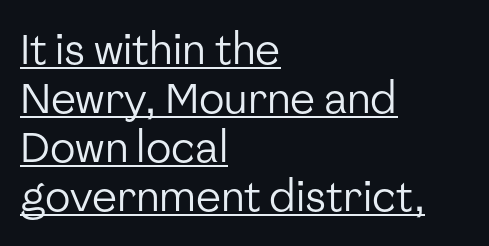
The image shows 42 px regular-weight sans-serif type, upright; set left-aligned, line spacing 1.17x, normal letter spacing, underlined; low stroke contrast and a medium x-height.
